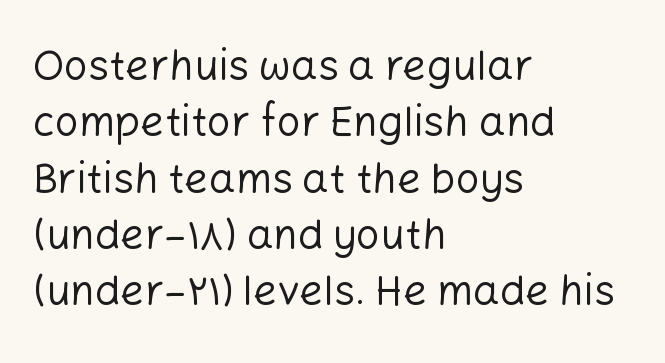
Q: Is the text bold? A: No.
Q: Is the text italic (slanted)? A: No, it is upright.
Q: Is the typeface a serif or a sans-serif typeface? A: Sans-serif.
Q: Is the text underlined? A: No.
Q: How is the paragraph aligned? A: Left-aligned.
Q: Is the spacing between letters normal or unusually wide? A: Normal.
Q: Is the spacing between lines tight, normal or loose? A: Normal.
Q: Width (condensed, normal, or wide)? A: Normal.
Q: Stroke contrast? A: Low.
Q: x-height? A: Medium.
Q: Monospaced? A: No.
